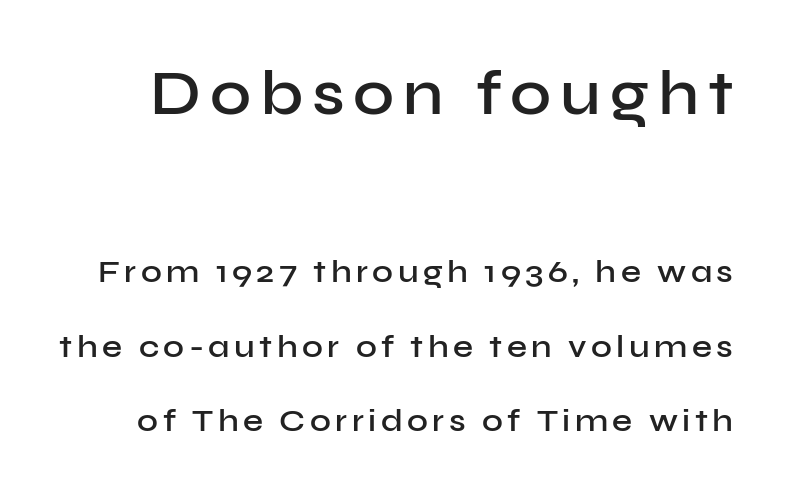
{"serif": "no", "italic": "no", "bold": "semi", "weight": "semibold", "width": "normal", "stroke_contrast": "low", "x_height": "medium", "monospaced": "no", "underline": "no", "line_spacing": "loose", "line_spacing_ratio": 2.33, "larger_block": "first", "size_ratio": 1.97, "glyph_px": 63}
